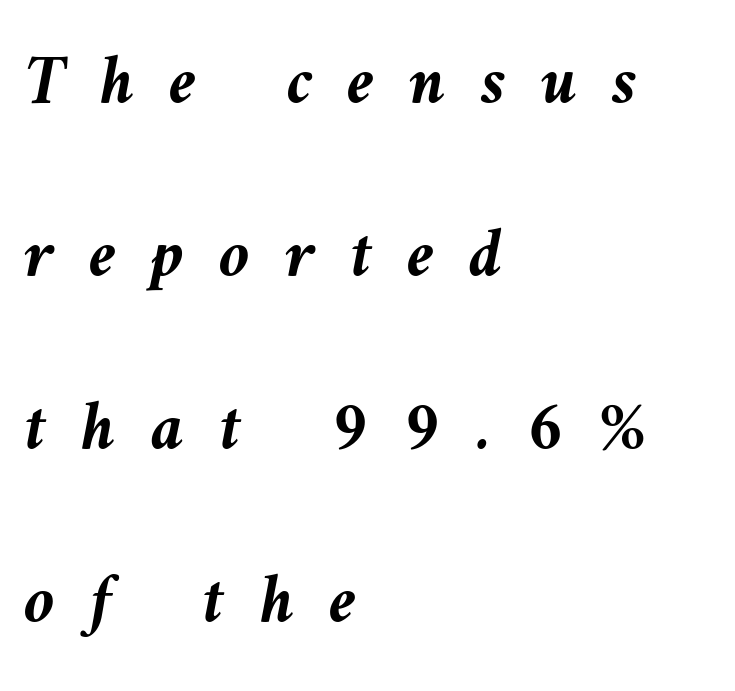
The glyphs look as if they've been sheared to an angle. The words here are not underlined. In CSS terms this would be text-align: left. The font is running at its bold setting. Tracking here is generous; glyphs stand well apart from one another.
